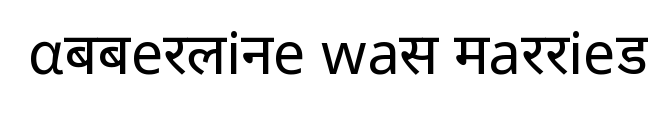
The image shows 58 px regular-weight sans-serif type, upright; set normal letter spacing, not underlined; low stroke contrast and a medium x-height.
